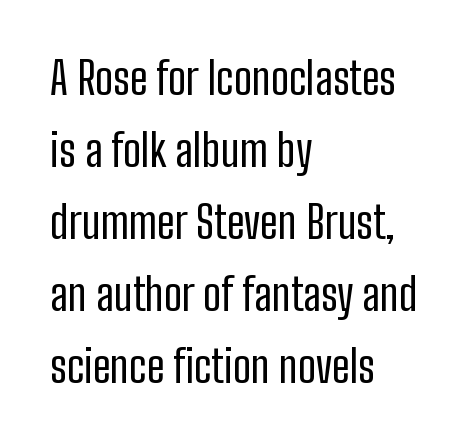
Short note: letters normally spaced. No feet cap the strokes, marking this as sans-serif type. You could not count columns in this text — the font is proportionally spaced. No heavy texture on the line: the type isn't bold.
